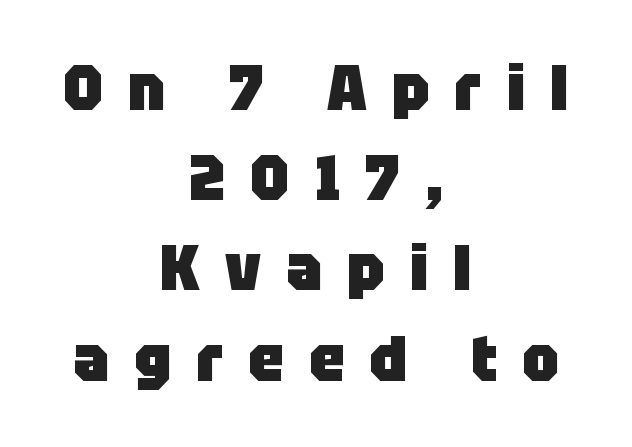
{"serif": "no", "italic": "no", "bold": "yes", "weight": "heavy", "width": "normal", "stroke_contrast": "low", "x_height": "large", "monospaced": "no", "underline": "no", "align": "center", "line_spacing": "normal", "line_spacing_ratio": 1.41, "letter_spacing": "wide", "letter_spacing_em": 0.39, "glyph_px": 64}
